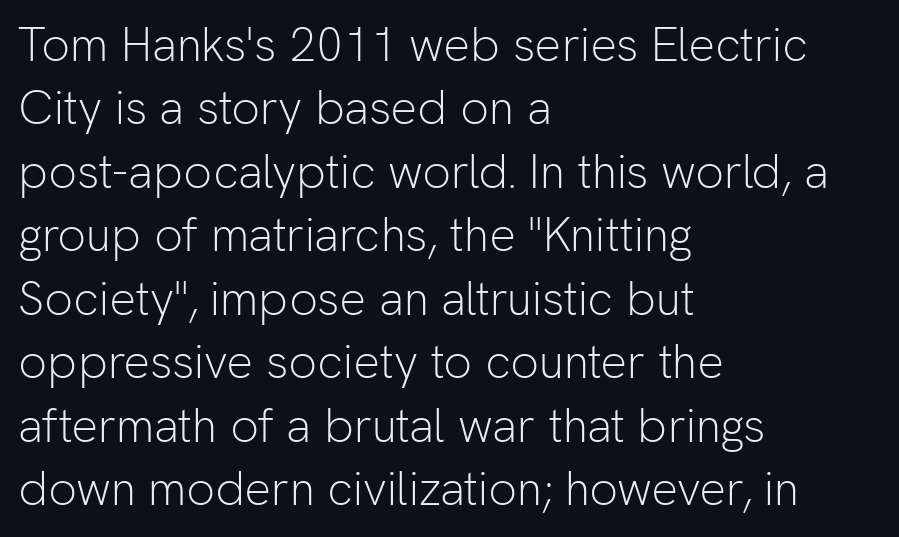
{"serif": "no", "italic": "no", "bold": "no", "weight": "light", "width": "normal", "stroke_contrast": "low", "x_height": "medium", "monospaced": "no", "underline": "no", "align": "left", "line_spacing": "normal", "line_spacing_ratio": 1.35, "letter_spacing": "normal", "letter_spacing_em": 0.0, "glyph_px": 47}
